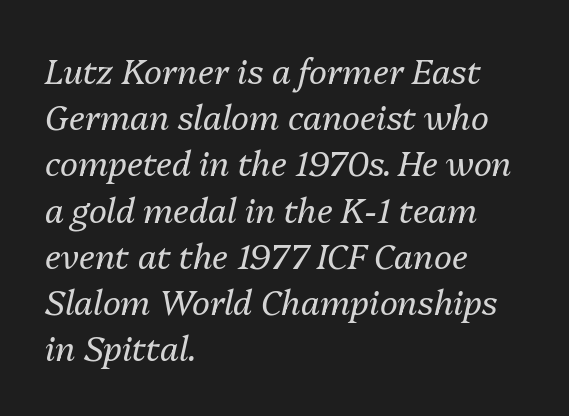
Left-aligned paragraph, ragged on the right. Looks like regular typesetting: each glyph gets only the width it needs. Anything drawn beneath the words? Only blank space. Is there much room between lines? A standard amount, neither cramped nor airy. Each stroke keeps to a modest, everyday thickness or less. In terms of letterspacing, this is plain default setting.
